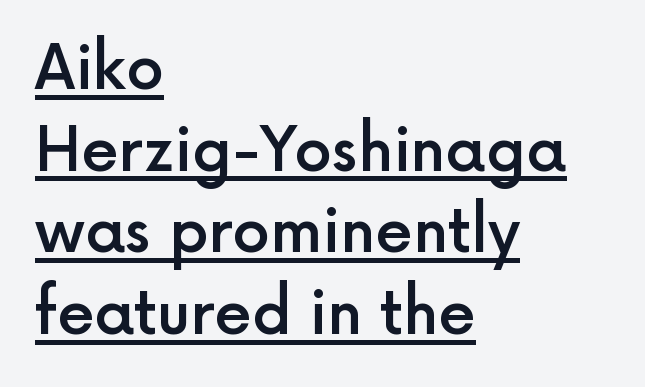
Underlined type. As a designer I'd log this as weight 600, semibold. Is the letter spacing exaggerated? No — it looks like the ordinary default. One glance says typical: line gaps are just what's usual. Serif or sans? Sans — the stroke terminals are bare.
